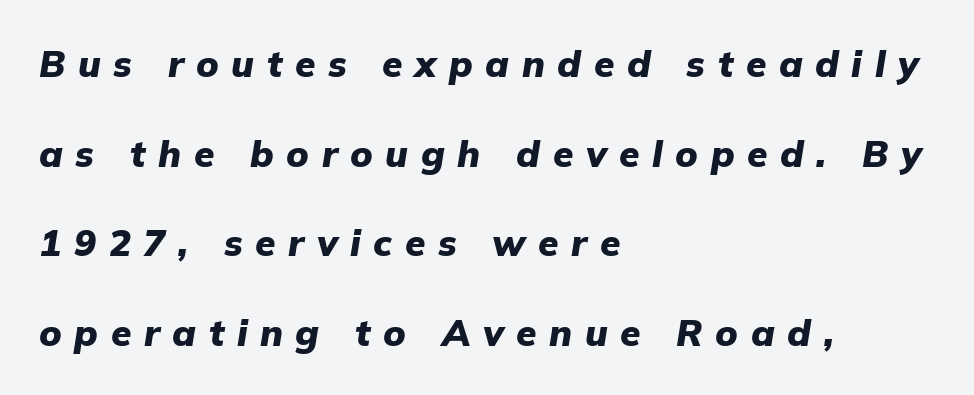
You could only call the tracking loose — the letters float apart. A student would call this left alignment; a typographer would say flush left, rag right. The rendering applies a slant to the glyphs. In terms of leading, this rendering errs on the spacious side.
